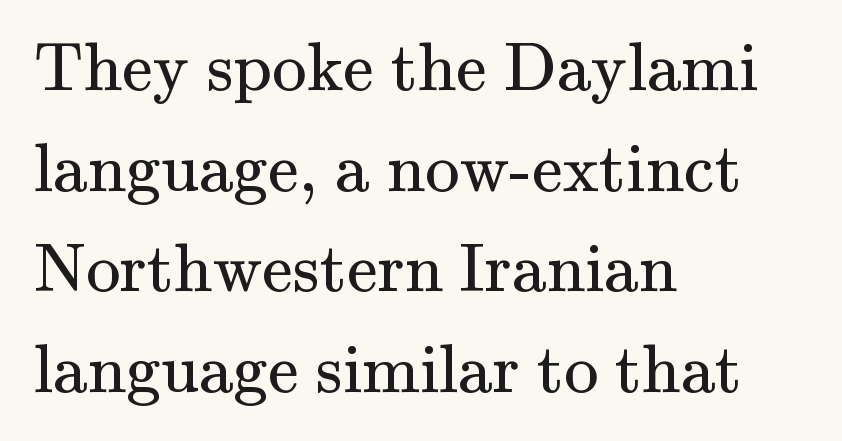
{"serif": "yes", "italic": "no", "bold": "no", "weight": "regular", "width": "normal", "stroke_contrast": "medium", "x_height": "small", "monospaced": "no", "underline": "no", "align": "left", "line_spacing": "normal", "line_spacing_ratio": 1.46, "letter_spacing": "normal", "letter_spacing_em": 0.0, "glyph_px": 69}
